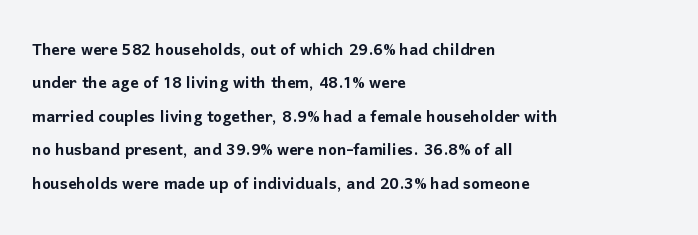
The image shows 21 px text type, upright; set left-aligned, normal line spacing (1.59x), normal letter spacing, not underlined.
